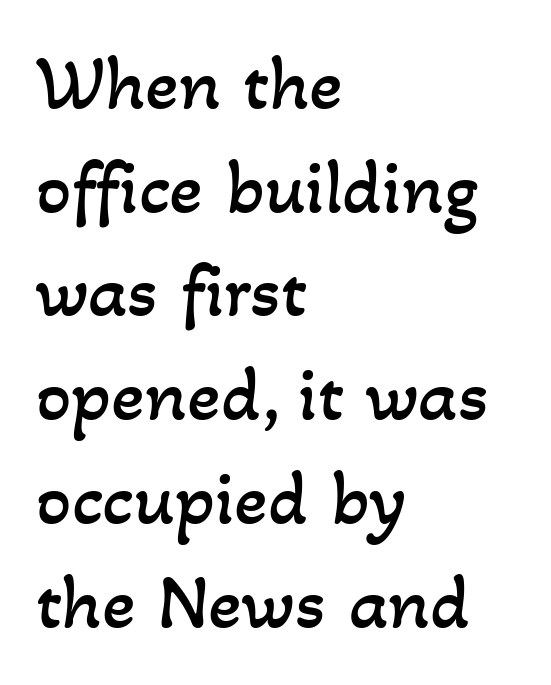
The strokes carry an ordinary text weight at most. Words float on clear page, feet unadorned. Horizontally, the lines are justified to the leading edge only. The leading is moderate, giving the passage an even texture. The rendering keeps characters at their native spacing. The letters advance in unequal steps, a hallmark of proportional type.
